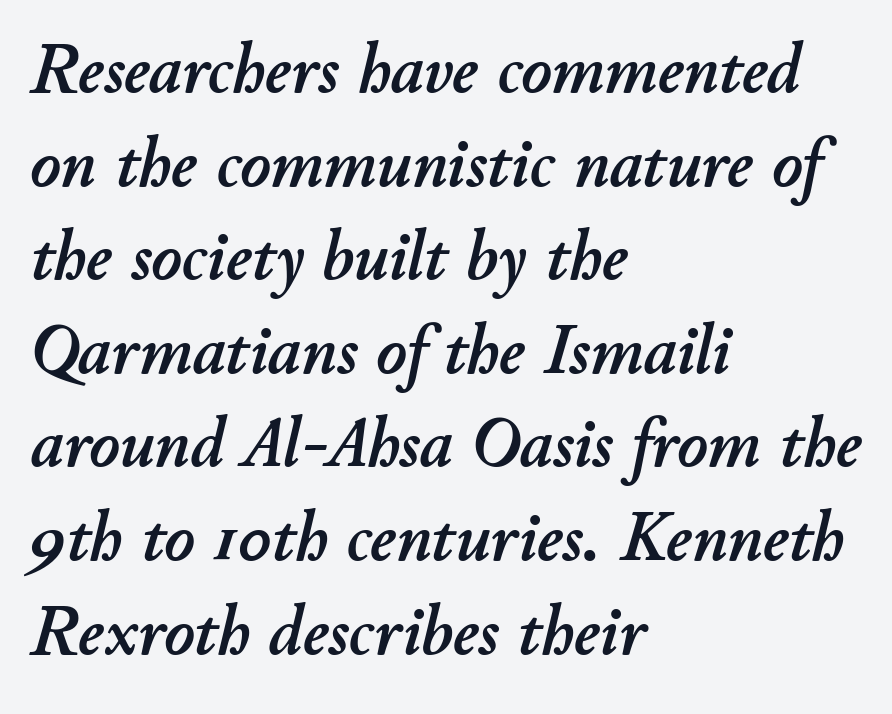
{"italic": "yes", "lean": "right", "slant_degrees": 11, "width": "normal", "stroke_contrast": "low", "x_height": "small", "monospaced": "no", "underline": "no", "align": "left", "line_spacing": "normal", "line_spacing_ratio": 1.3, "letter_spacing": "normal", "letter_spacing_em": 0.0, "glyph_px": 72}
